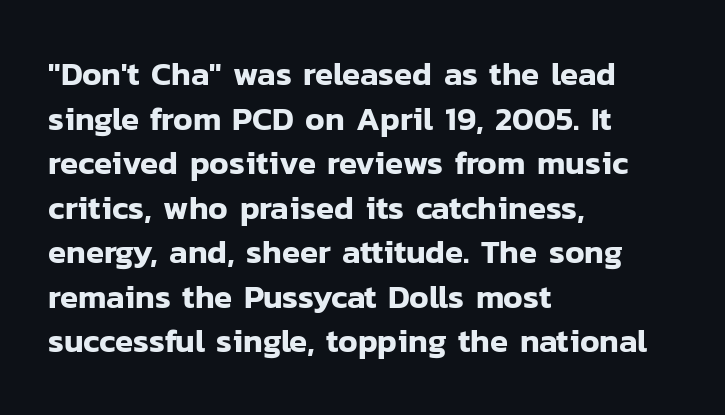
Q: Is the text italic (slanted)? A: No, it is upright.
Q: Is the typeface a serif or a sans-serif typeface? A: Sans-serif.
Q: Is the text underlined? A: No.
Q: How is the paragraph aligned? A: Left-aligned.
Q: Is the spacing between letters normal or unusually wide? A: Normal.
Q: Is the spacing between lines tight, normal or loose? A: Normal.
Q: Width (condensed, normal, or wide)? A: Normal.
Q: Stroke contrast? A: Low.
Q: x-height? A: Medium.
Q: Monospaced? A: No.
